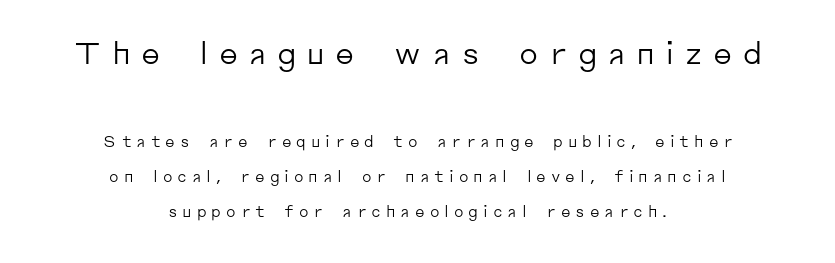
Q: Is the text bold? A: No.
Q: Is the text italic (slanted)? A: No, it is upright.
Q: Is the typeface a serif or a sans-serif typeface? A: Sans-serif.
Q: Is the text underlined? A: No.
Q: How is the paragraph aligned? A: Centered.
Q: Is the spacing between letters normal or unusually wide? A: Unusually wide.
Q: Is the spacing between lines tight, normal or loose? A: Loose.
Q: Which block of text is set in a larger size, the first (top) or the second (bottom)? A: The first (top) one.
Q: Width (condensed, normal, or wide)? A: Normal.
Q: Stroke contrast? A: Low.
Q: x-height? A: Medium.
Q: Monospaced? A: No.
